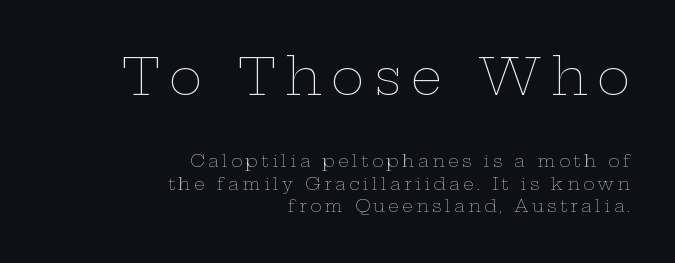
{"italic": "no", "bold": "no", "weight": "thin", "width": "wide", "stroke_contrast": "low", "x_height": "medium", "monospaced": "no", "underline": "no", "align": "right", "line_spacing": "normal", "line_spacing_ratio": 1.31, "letter_spacing": "wide", "letter_spacing_em": 0.2, "larger_block": "first", "size_ratio": 2.94, "glyph_px": 50}
